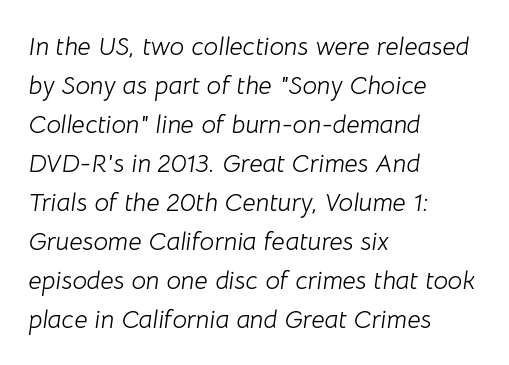
Just letters on the line, the space beneath them empty. The passage shown has conventional tracking throughout. Weight: regular or lighter. The space between consecutive lines is moderate.
